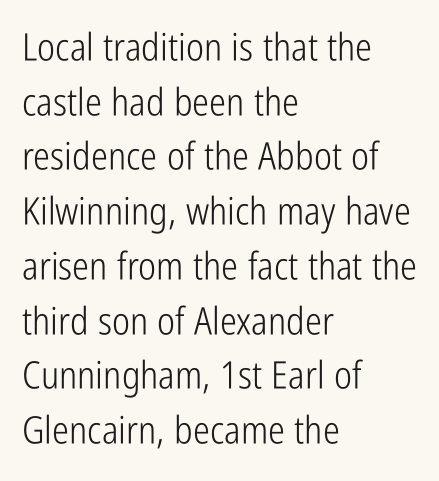
Q: Is the text bold? A: No.
Q: Is the text italic (slanted)? A: No, it is upright.
Q: Is the typeface a serif or a sans-serif typeface? A: Sans-serif.
Q: Is the text underlined? A: No.
Q: How is the paragraph aligned? A: Left-aligned.
Q: Is the spacing between letters normal or unusually wide? A: Normal.
Q: Is the spacing between lines tight, normal or loose? A: Normal.
Q: Width (condensed, normal, or wide)? A: Condensed.
Q: Stroke contrast? A: Low.
Q: x-height? A: Medium.
Q: Monospaced? A: No.
